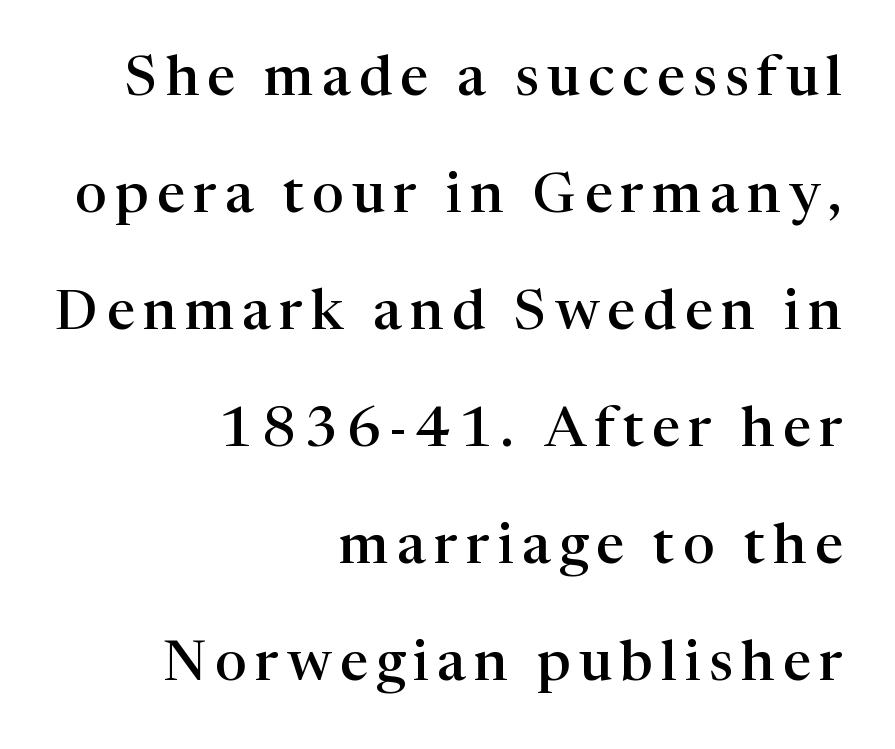
Q: Is the text bold? A: Semi-bold.
Q: Is the text italic (slanted)? A: No, it is upright.
Q: Is the typeface a serif or a sans-serif typeface? A: Serif.
Q: Is the text underlined? A: No.
Q: How is the paragraph aligned? A: Right-aligned.
Q: Is the spacing between lines tight, normal or loose? A: Loose.
Q: Width (condensed, normal, or wide)? A: Normal.
Q: Stroke contrast? A: High.
Q: x-height? A: Medium.
Q: Monospaced? A: No.
